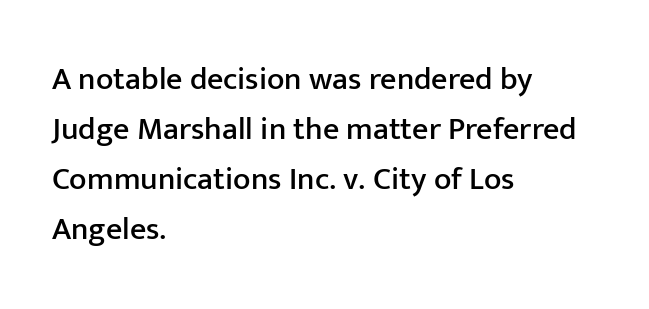
{"serif": "no", "italic": "no", "width": "normal", "stroke_contrast": "low", "x_height": "medium", "monospaced": "no", "underline": "no", "align": "left", "line_spacing": "normal", "line_spacing_ratio": 1.56, "letter_spacing": "normal", "letter_spacing_em": 0.0, "glyph_px": 32}
